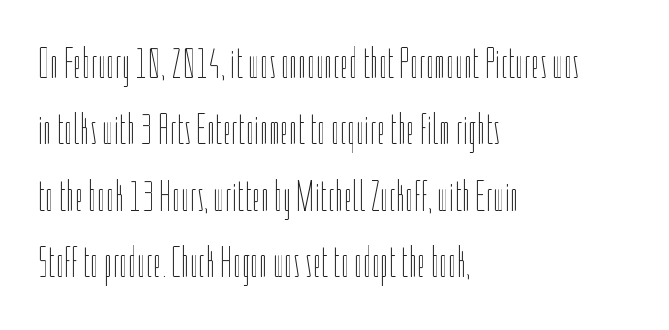
The image shows 44 px thin, condensed type, upright; set left-aligned, normal line spacing (1.51x), normal letter spacing, not underlined; low stroke contrast and a medium x-height.
